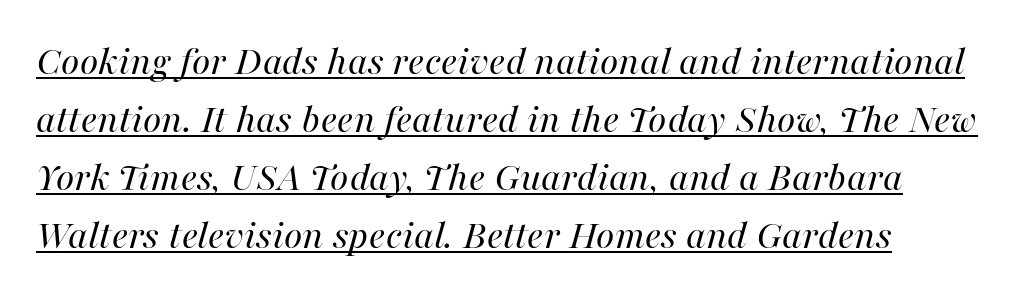
The image shows 42 px regular-weight type, italic (leaning right); set left-aligned, normal line spacing (1.38x), normal letter spacing, underlined; high stroke contrast and a medium x-height.
